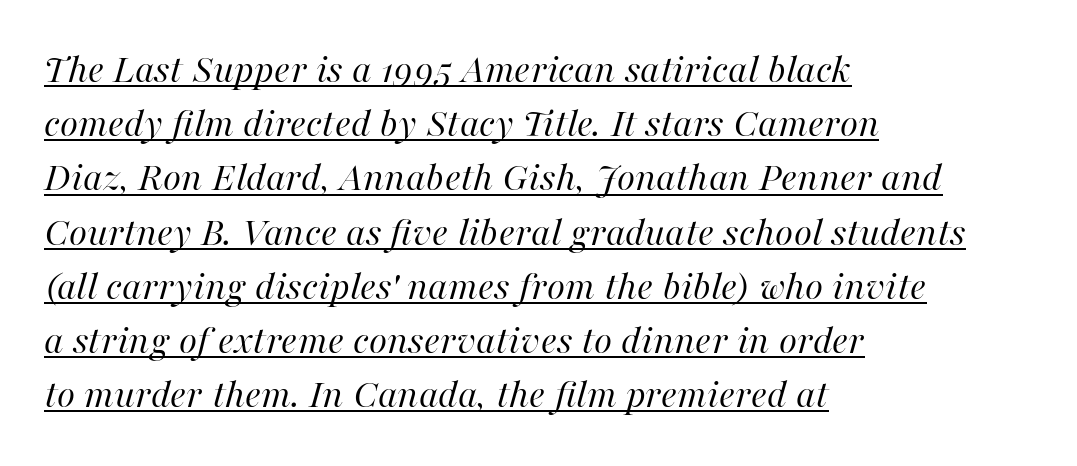
Q: Is the text bold? A: No.
Q: Is the text italic (slanted)? A: Yes, it leans right by about 16 degrees.
Q: Is the text underlined? A: Yes.
Q: How is the paragraph aligned? A: Left-aligned.
Q: Is the spacing between letters normal or unusually wide? A: Normal.
Q: Is the spacing between lines tight, normal or loose? A: Normal.
Q: Width (condensed, normal, or wide)? A: Normal.
Q: Stroke contrast? A: High.
Q: x-height? A: Medium.
Q: Monospaced? A: No.
